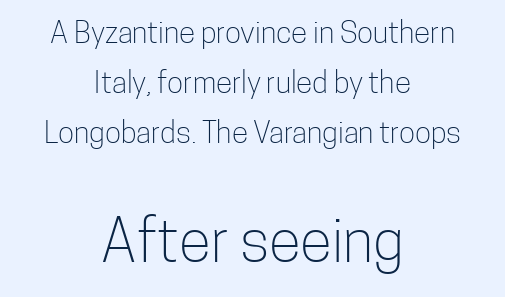
Q: Is the text bold? A: No.
Q: Is the text italic (slanted)? A: No, it is upright.
Q: Is the typeface a serif or a sans-serif typeface? A: Sans-serif.
Q: Is the text underlined? A: No.
Q: How is the paragraph aligned? A: Centered.
Q: Is the spacing between letters normal or unusually wide? A: Normal.
Q: Is the spacing between lines tight, normal or loose? A: Normal.
Q: Which block of text is set in a larger size, the first (top) or the second (bottom)? A: The second (bottom) one.
Q: Width (condensed, normal, or wide)? A: Condensed.
Q: Stroke contrast? A: Low.
Q: x-height? A: Medium.
Q: Monospaced? A: No.
